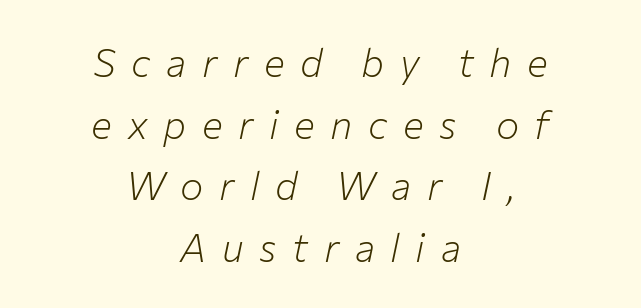
The image shows 39 px light type, italic (leaning right); set centered, normal line spacing (1.58x), unusually wide letter spacing (+0.4 em), not underlined; low stroke contrast and a medium x-height.
